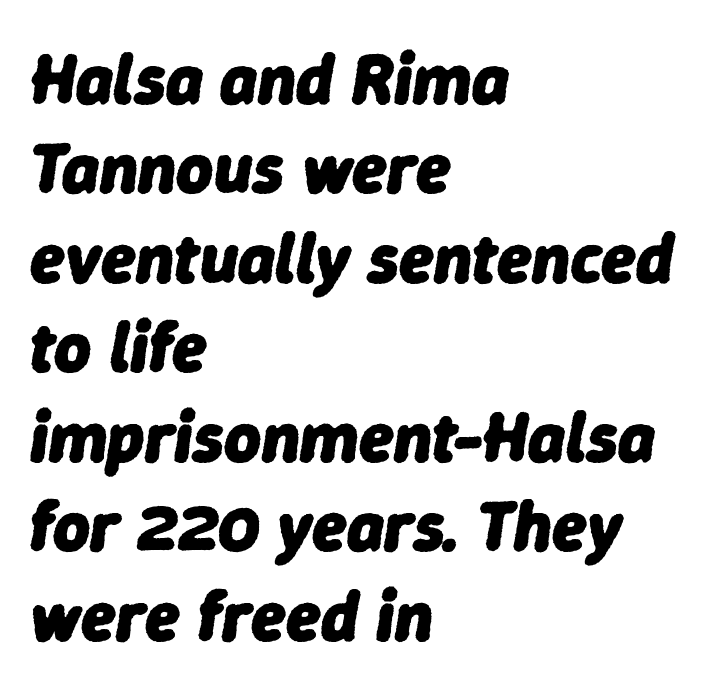
{"italic": "yes", "lean": "right", "slant_degrees": 9, "bold": "yes", "weight": "heavy", "width": "normal", "stroke_contrast": "low", "x_height": "medium", "monospaced": "no", "underline": "no", "align": "left", "line_spacing": "normal", "line_spacing_ratio": 1.26, "letter_spacing": "normal", "letter_spacing_em": 0.0, "glyph_px": 71}
